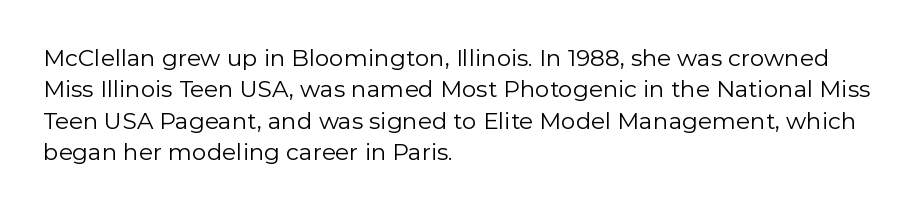
{"italic": "no", "bold": "no", "underline": "no", "align": "left", "line_spacing": "normal", "line_spacing_ratio": 1.36, "letter_spacing": "normal", "letter_spacing_em": 0.0, "glyph_px": 23}
